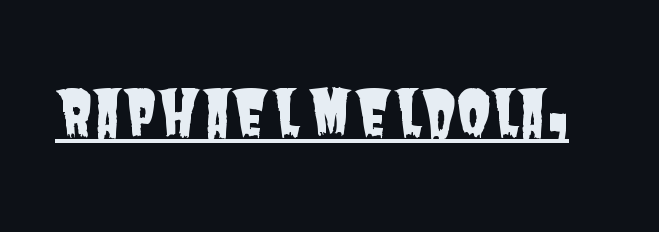
The image shows 62 px condensed sans-serif type; set normal letter spacing, underlined; low stroke contrast and a large x-height.
